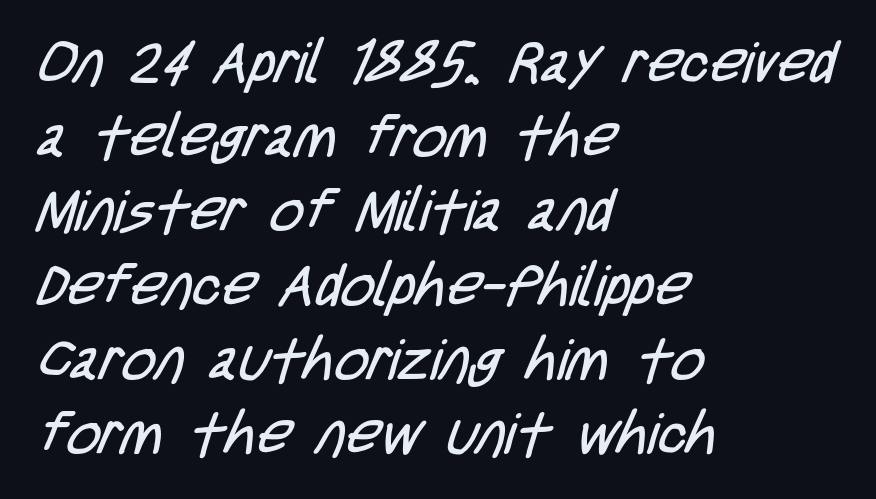
Q: Is the text bold? A: No.
Q: Is the typeface a serif or a sans-serif typeface? A: Sans-serif.
Q: Is the text underlined? A: No.
Q: How is the paragraph aligned? A: Left-aligned.
Q: Is the spacing between letters normal or unusually wide? A: Normal.
Q: Is the spacing between lines tight, normal or loose? A: Normal.
Q: Width (condensed, normal, or wide)? A: Condensed.
Q: Stroke contrast? A: Low.
Q: x-height? A: Large.
Q: Monospaced? A: No.
